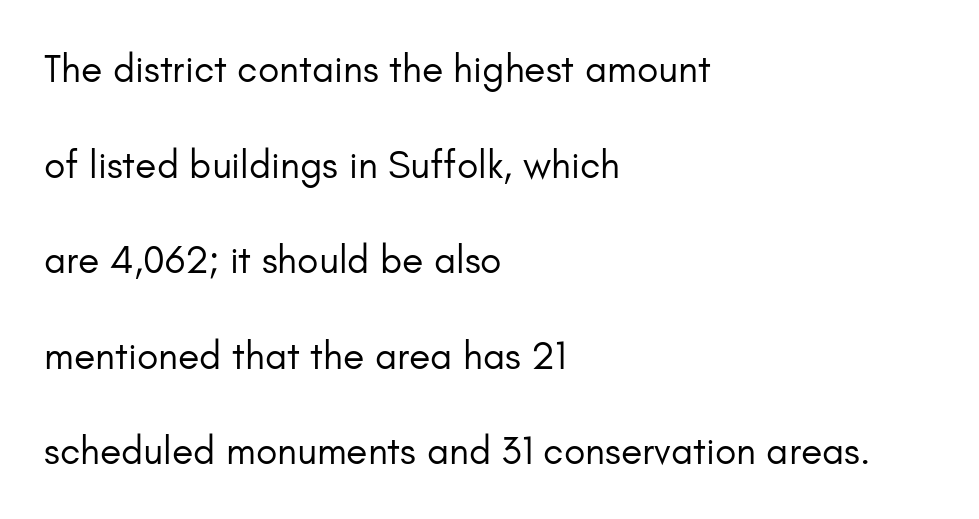
The paragraph shown leans on its left margin. This sample has the flowing, uneven cadence of proportional lettering. The designer went with a sans here, leaving each stem footless. Stem width sits at or under what a default text font uses.
